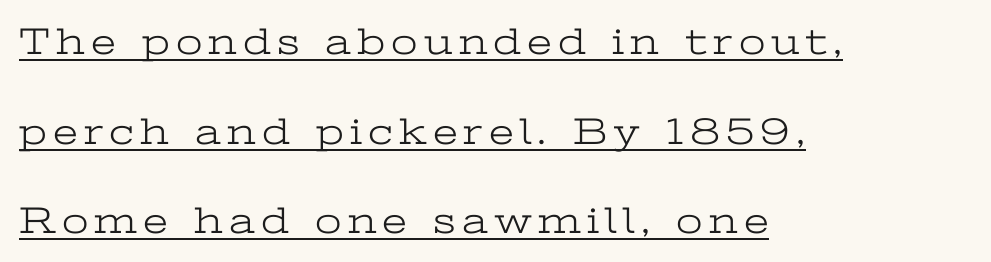
Check the space under the baseline: a stroke is drawn there. This is serif lettering, the kind often seen in printed books. Italic? Not at all — the glyphs are vertical. You could not count columns in this text — the font is proportionally spaced. The text block is weighted toward the left margin, trailing off unevenly rightward. Stems and bowls with no extra thickness — not bold.
